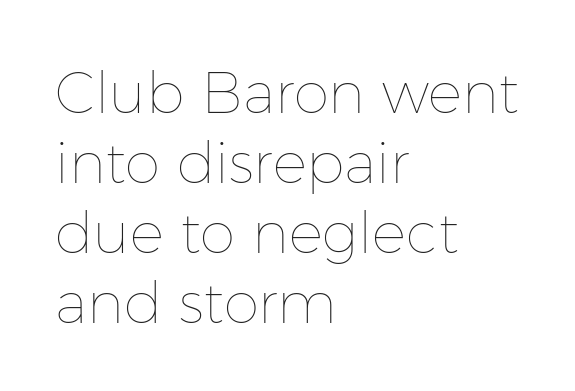
Counters stay open thanks to moderate or lighter strokes. Anything drawn beneath the words? Only blank space. The horizontal fit of the characters is conventional and even. Horizontal alignment here is leftward, the default for most running prose.
